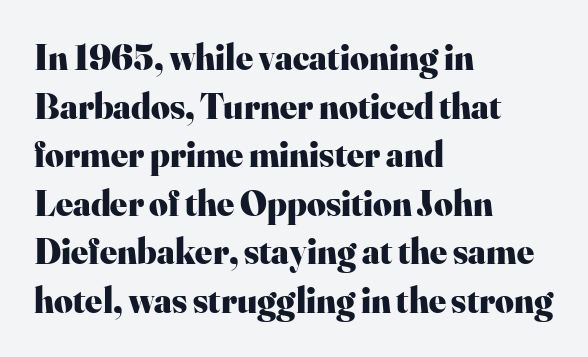
Horizontally, the lines are justified to the leading edge only. Descenders are the only things crossing below the line. This is roman type, the default non-slanted kind. The rendering uses a moderate line-height, typical for paragraphs.
